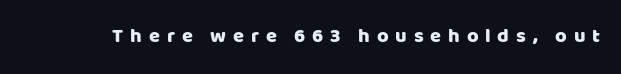
The image shows 20 px text type, upright; set unusually wide letter spacing (+0.34 em), not underlined.
